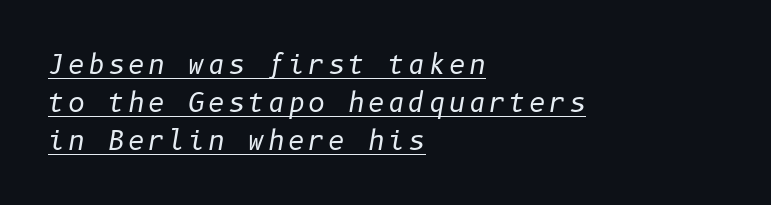
The typesetter has applied underlining to the passage shown. The specimen reads as italic at a glance. Think standard paragraph weight, or any step lighter than that. The space between consecutive lines is moderate.
